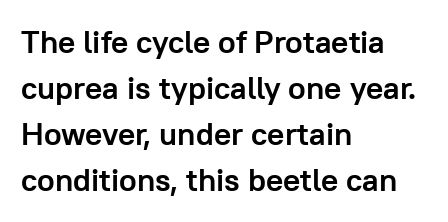
Font category for this specimen: sans-serif. Quick note: not italic, upright. Regular leading. The typesetter chose a ragged-right arrangement here. Is this a fixed-width face? No — the glyphs have proportional, varying widths. Caption: standard tracking, unaltered.
